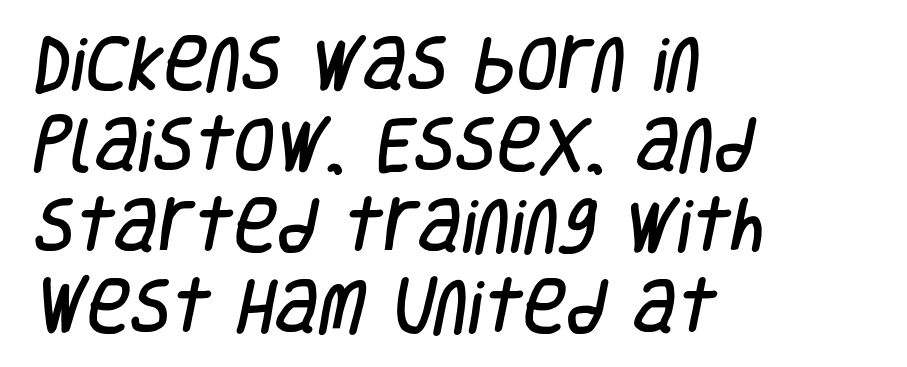
The image shows 60 px condensed sans-serif type; set left-aligned, normal line spacing (1.35x), normal letter spacing, not underlined; low stroke contrast and a large x-height.
